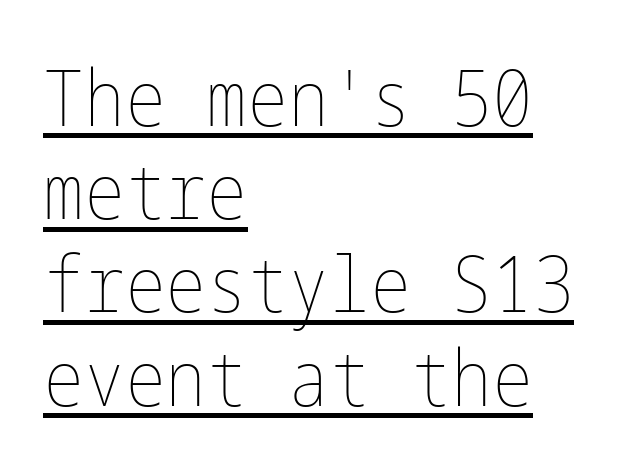
Q: Is the text bold? A: No.
Q: Is the text italic (slanted)? A: No, it is upright.
Q: Is the text underlined? A: Yes.
Q: How is the paragraph aligned? A: Left-aligned.
Q: Is the spacing between letters normal or unusually wide? A: Normal.
Q: Width (condensed, normal, or wide)? A: Condensed.
Q: Stroke contrast? A: Low.
Q: x-height? A: Medium.
